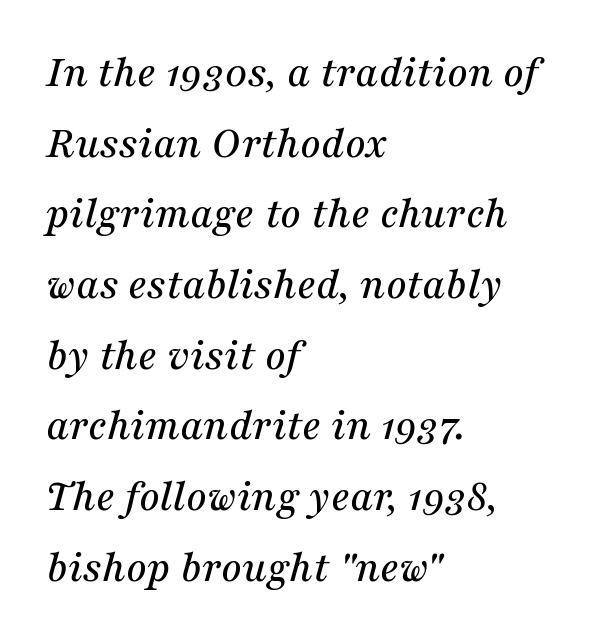
The image shows 45 px serif type, italic (leaning right); set left-aligned, normal line spacing (1.57x), normal letter spacing, not underlined; medium stroke contrast and a medium x-height.
